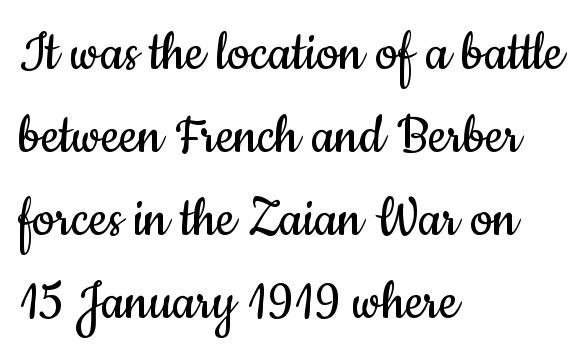
The font is comparable to plain body text, perhaps lighter. Honestly, the letter spacing is just normal — you wouldn't notice it. Compared with a centered layout, this one pins lines to the left instead.
